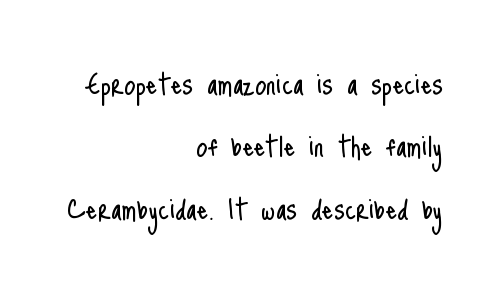
{"serif": "no", "italic": "no", "bold": "no", "weight": "light", "width": "condensed", "stroke_contrast": "low", "x_height": "small", "monospaced": "no", "underline": "no", "align": "right", "line_spacing_ratio": 1.73, "letter_spacing": "normal", "letter_spacing_em": 0.0, "glyph_px": 36}
